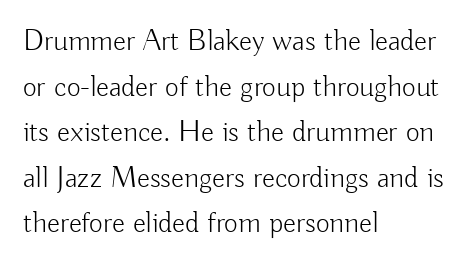
A light-to-regular cut is what we see here. Is the letter spacing exaggerated? No — it looks like the ordinary default. No word sits above an underline. A student would call this left alignment; a typographer would say flush left, rag right.
